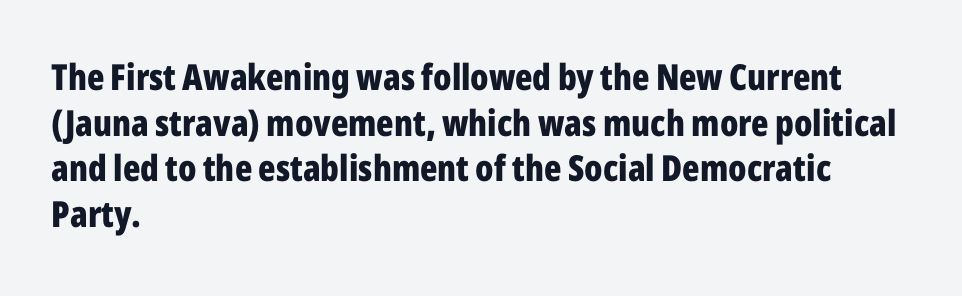
{"serif": "no", "italic": "no", "bold": "yes", "weight": "bold", "width": "condensed", "stroke_contrast": "low", "x_height": "medium", "monospaced": "no", "underline": "no", "align": "left", "line_spacing": "normal", "line_spacing_ratio": 1.27, "letter_spacing": "normal", "letter_spacing_em": 0.0, "glyph_px": 36}
